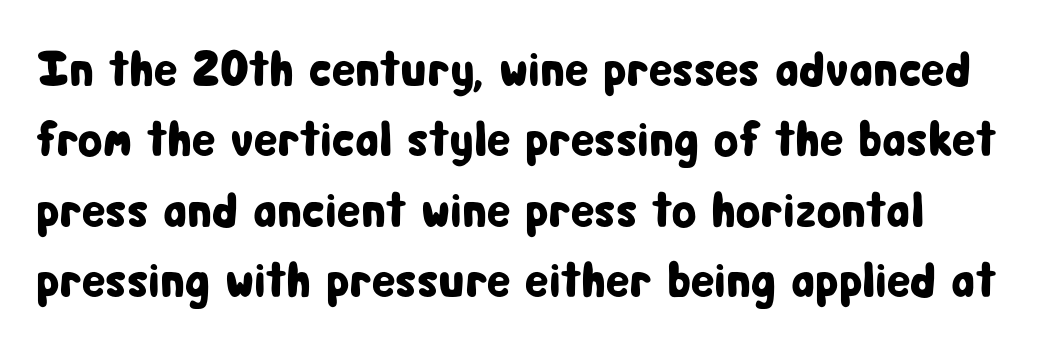
Q: Is the text italic (slanted)? A: No, it is upright.
Q: Is the typeface a serif or a sans-serif typeface? A: Sans-serif.
Q: Is the text underlined? A: No.
Q: How is the paragraph aligned? A: Left-aligned.
Q: Is the spacing between letters normal or unusually wide? A: Normal.
Q: Is the spacing between lines tight, normal or loose? A: Normal.
Q: Width (condensed, normal, or wide)? A: Condensed.
Q: Stroke contrast? A: Low.
Q: x-height? A: Medium.
Q: Monospaced? A: No.
